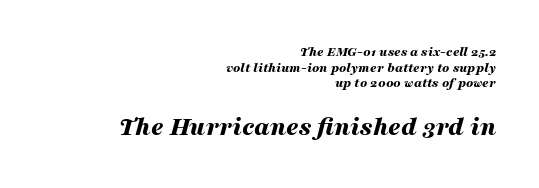
Q: Is the text bold? A: Yes.
Q: Is the text italic (slanted)? A: Yes, it leans right by about 16 degrees.
Q: Is the text underlined? A: No.
Q: How is the paragraph aligned? A: Right-aligned.
Q: Is the spacing between letters normal or unusually wide? A: Normal.
Q: Is the spacing between lines tight, normal or loose? A: Tight.
Q: Which block of text is set in a larger size, the first (top) or the second (bottom)? A: The second (bottom) one.
